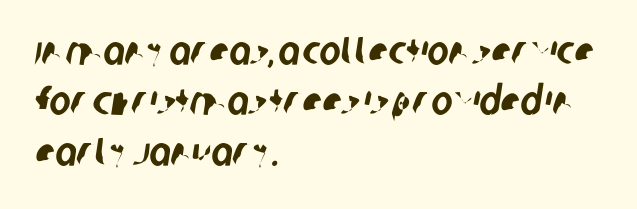
Q: Is the typeface a serif or a sans-serif typeface? A: Sans-serif.
Q: Is the text underlined? A: No.
Q: How is the paragraph aligned? A: Left-aligned.
Q: Is the spacing between letters normal or unusually wide? A: Normal.
Q: Is the spacing between lines tight, normal or loose? A: Normal.
Q: Width (condensed, normal, or wide)? A: Condensed.
Q: Stroke contrast? A: Low.
Q: x-height? A: Large.
Q: Monospaced? A: No.
